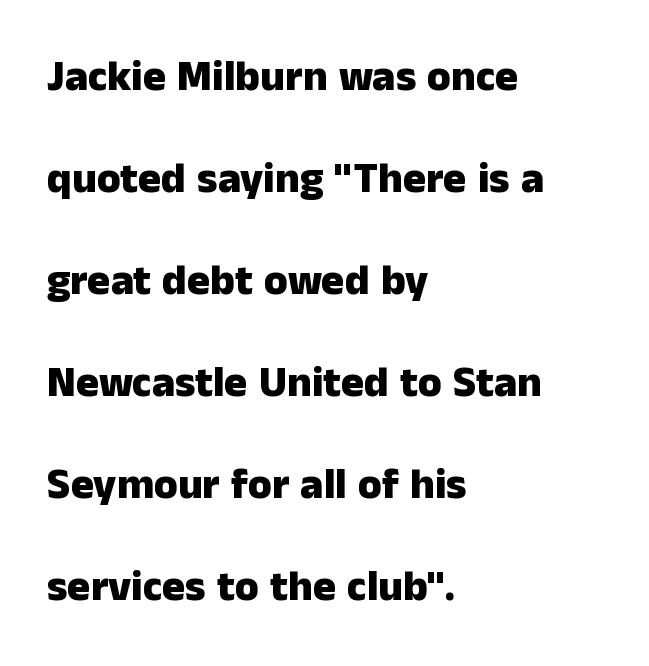
{"serif": "no", "italic": "no", "bold": "yes", "weight": "heavy", "width": "normal", "stroke_contrast": "low", "x_height": "medium", "monospaced": "no", "underline": "no", "align": "left", "line_spacing": "loose", "line_spacing_ratio": 2.37, "letter_spacing": "normal", "letter_spacing_em": 0.0, "glyph_px": 43}
